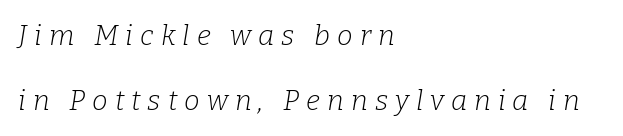
The image shows 28 px light serif type, italic (leaning right); set left-aligned, loose line spacing (2.32x), unusually wide letter spacing (+0.25 em), not underlined; low stroke contrast and a medium x-height.
